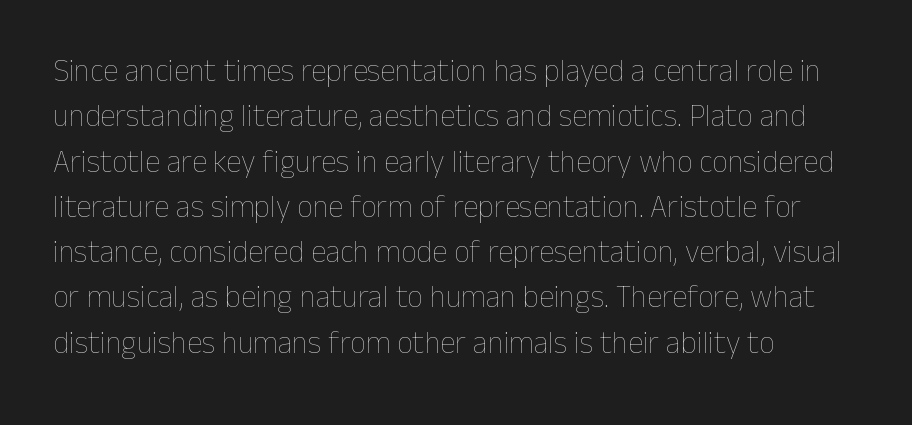
{"italic": "no", "bold": "no", "weight": "thin", "width": "normal", "stroke_contrast": "low", "x_height": "medium", "monospaced": "no", "underline": "no", "align": "left", "line_spacing": "normal", "line_spacing_ratio": 1.46, "letter_spacing": "normal", "letter_spacing_em": 0.0, "glyph_px": 31}
